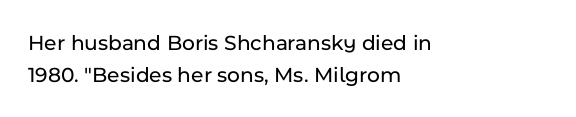
Bare-footed words on every line. The space between consecutive lines is moderate. Caption: standard tracking, unaltered. The lettering holds an erect, upright posture throughout. The text block is weighted toward the left margin, trailing off unevenly rightward.
